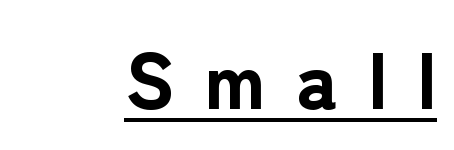
The image shows 78 px bold sans-serif type, upright; set right-aligned, unusually wide letter spacing (+0.39 em), underlined; low stroke contrast and a medium x-height.
